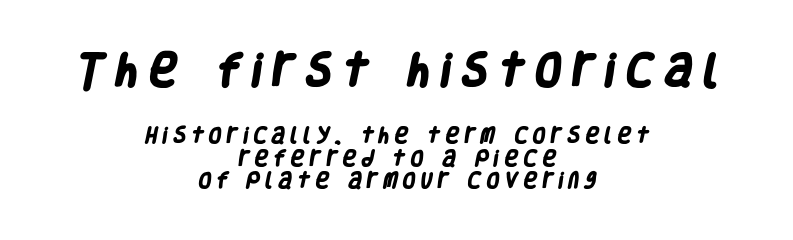
Note the varied advance widths — an 'i' is clearly narrower than an 'm'. Serif or sans? Sans — the stroke terminals are bare. A student would notice the top passage is typeset larger than what follows. These lines are centered, leaving both edges ragged. The font is running at its bold setting. Words float on clear page, feet unadorned.
